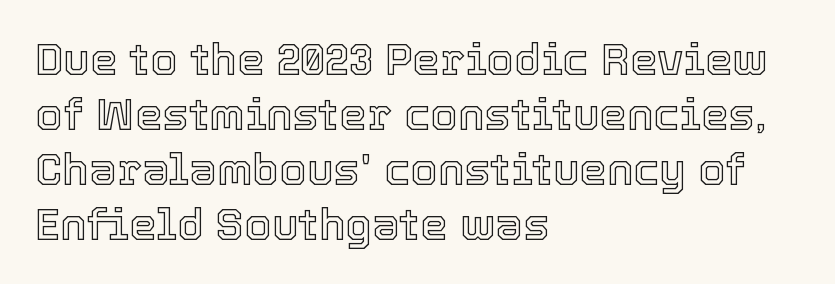
{"italic": "no", "width": "normal", "x_height": "medium", "monospaced": "no", "underline": "no", "align": "left", "line_spacing": "normal", "line_spacing_ratio": 1.25, "letter_spacing": "normal", "letter_spacing_em": 0.0, "glyph_px": 44}
